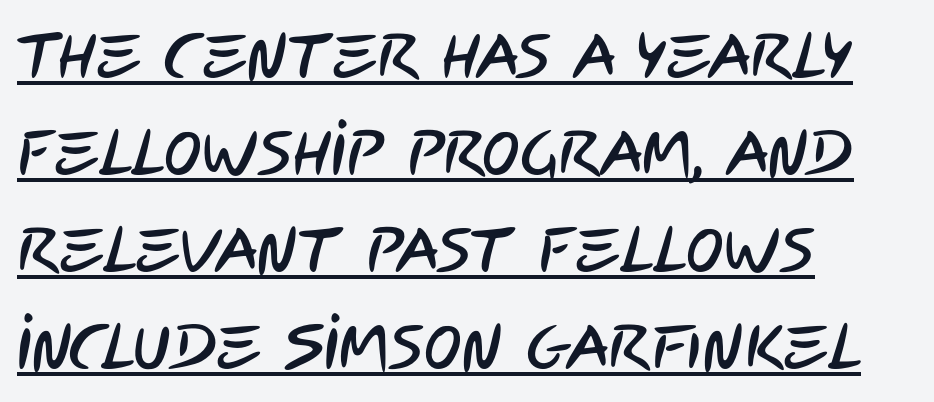
This sample has the flowing, uneven cadence of proportional lettering. The type is set solid horizontally, with unmodified tracking. The rendering shows plain stroke endings on the letterforms — a sans-serif design. One-word summary of the alignment: left.
